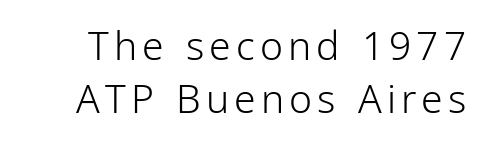
Q: Is the text bold? A: No.
Q: Is the text italic (slanted)? A: No, it is upright.
Q: Is the typeface a serif or a sans-serif typeface? A: Sans-serif.
Q: Is the text underlined? A: No.
Q: Is the spacing between lines tight, normal or loose? A: Normal.
Q: Width (condensed, normal, or wide)? A: Condensed.
Q: Stroke contrast? A: Low.
Q: x-height? A: Medium.
Q: Monospaced? A: No.
